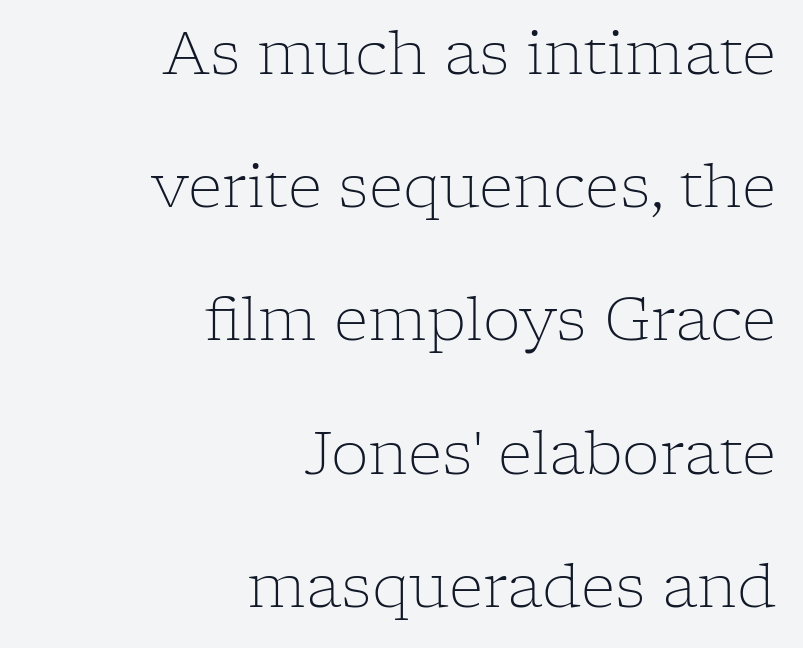
Q: Is the text bold? A: No.
Q: Is the text italic (slanted)? A: No, it is upright.
Q: Is the typeface a serif or a sans-serif typeface? A: Serif.
Q: Is the text underlined? A: No.
Q: How is the paragraph aligned? A: Right-aligned.
Q: Is the spacing between letters normal or unusually wide? A: Normal.
Q: Is the spacing between lines tight, normal or loose? A: Loose.
Q: Width (condensed, normal, or wide)? A: Normal.
Q: Stroke contrast? A: Low.
Q: x-height? A: Medium.
Q: Monospaced? A: No.
